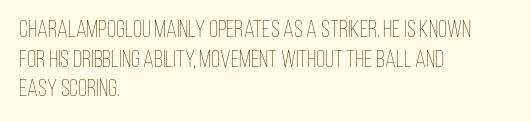
The image shows 24 px text type, upright; set left-aligned, line spacing 1.23x, normal letter spacing, not underlined.
